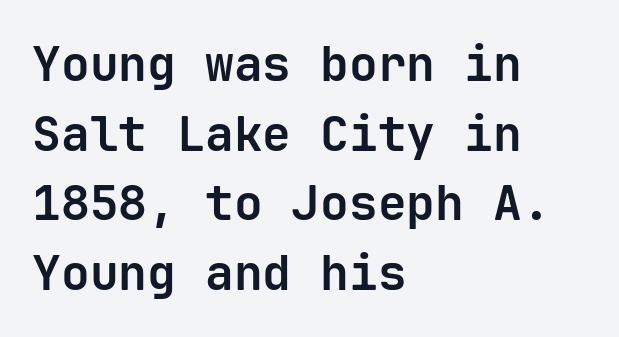
Q: Is the text bold? A: Yes.
Q: Is the text italic (slanted)? A: No, it is upright.
Q: Is the typeface a serif or a sans-serif typeface? A: Sans-serif.
Q: Is the text underlined? A: No.
Q: How is the paragraph aligned? A: Left-aligned.
Q: Is the spacing between letters normal or unusually wide? A: Normal.
Q: Is the spacing between lines tight, normal or loose? A: Normal.
Q: Width (condensed, normal, or wide)? A: Normal.
Q: Stroke contrast? A: Low.
Q: x-height? A: Medium.
Q: Monospaced? A: Yes.
